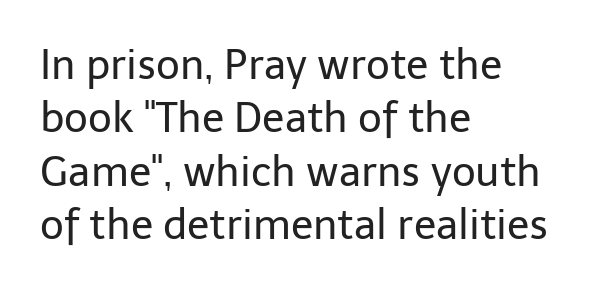
In terms of posture, this sample is upright. One glance says typical: line gaps are just what's usual. Type without underlining. The passage is arranged the way most books set body copy — flush left. This sample uses plain, unmodified letter spacing. Weight class: somewhere from thin through regular.
